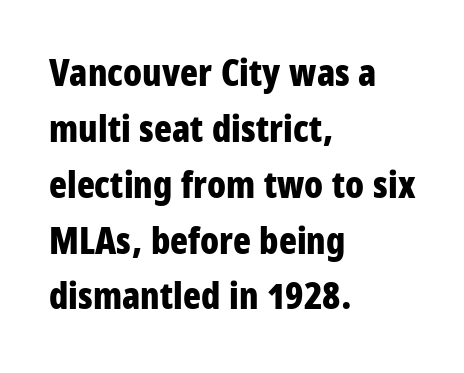
Q: Is the text bold? A: Yes.
Q: Is the text italic (slanted)? A: No, it is upright.
Q: Is the typeface a serif or a sans-serif typeface? A: Sans-serif.
Q: Is the text underlined? A: No.
Q: How is the paragraph aligned? A: Left-aligned.
Q: Is the spacing between letters normal or unusually wide? A: Normal.
Q: Is the spacing between lines tight, normal or loose? A: Normal.
Q: Width (condensed, normal, or wide)? A: Condensed.
Q: Stroke contrast? A: Low.
Q: x-height? A: Large.
Q: Monospaced? A: No.
